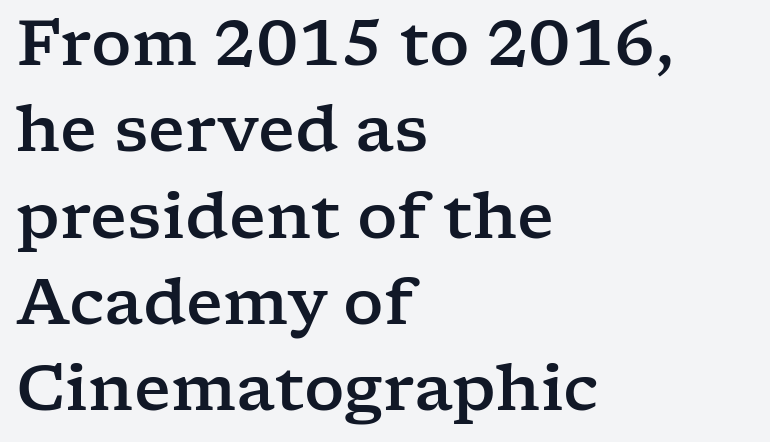
{"serif": "yes", "italic": "no", "width": "wide", "stroke_contrast": "low", "x_height": "medium", "monospaced": "no", "underline": "no", "align": "left", "line_spacing": "normal", "line_spacing_ratio": 1.37, "letter_spacing": "normal", "letter_spacing_em": 0.0, "glyph_px": 63}
